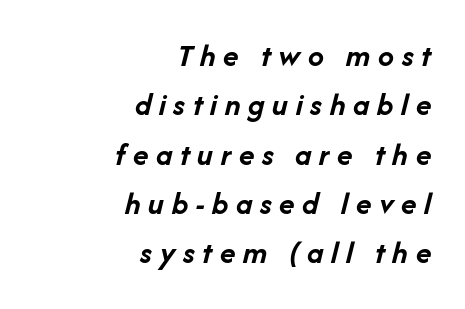
The image shows 32 px semibold type, italic (leaning right); set right-aligned, normal line spacing (1.54x), unusually wide letter spacing (+0.24 em), not underlined; low stroke contrast and a medium x-height.
